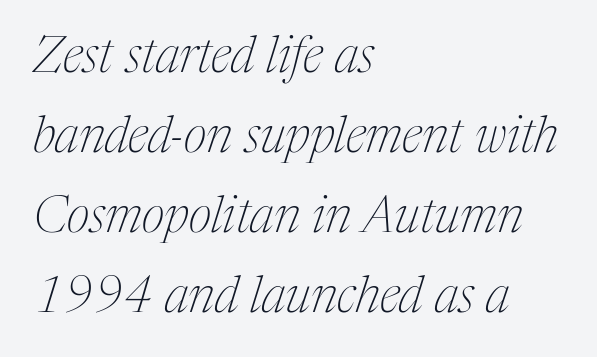
The image shows 50 px thin, condensed serif type, italic (leaning right); set left-aligned, normal line spacing (1.6x), normal letter spacing, not underlined; medium stroke contrast and a medium x-height.
